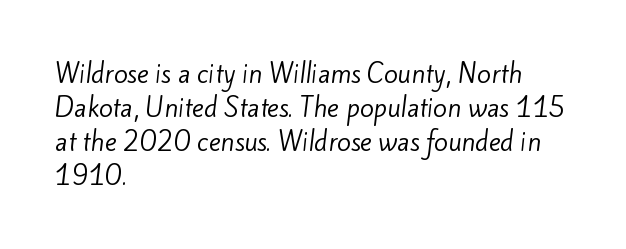
Q: Is the text bold? A: No.
Q: Is the text underlined? A: No.
Q: How is the paragraph aligned? A: Left-aligned.
Q: Is the spacing between letters normal or unusually wide? A: Normal.
Q: Is the spacing between lines tight, normal or loose? A: Normal.
